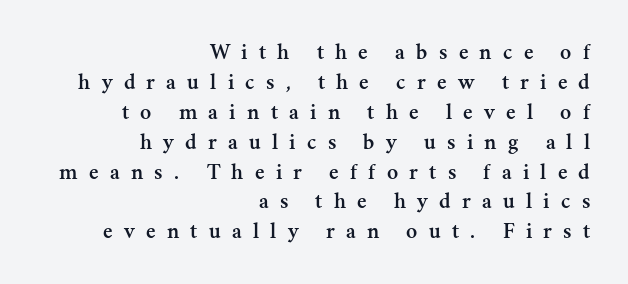
The image shows 23 px text type, upright; set right-aligned, normal line spacing (1.3x), unusually wide letter spacing (+0.49 em), not underlined.
